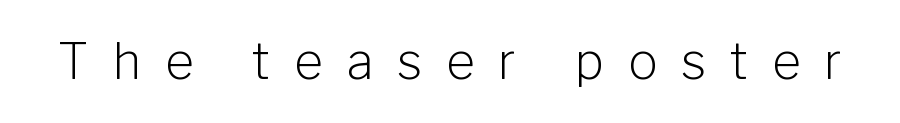
{"serif": "no", "italic": "no", "bold": "no", "weight": "light", "width": "normal", "stroke_contrast": "low", "x_height": "medium", "monospaced": "no", "underline": "no", "letter_spacing": "wide", "letter_spacing_em": 0.49, "glyph_px": 49}
